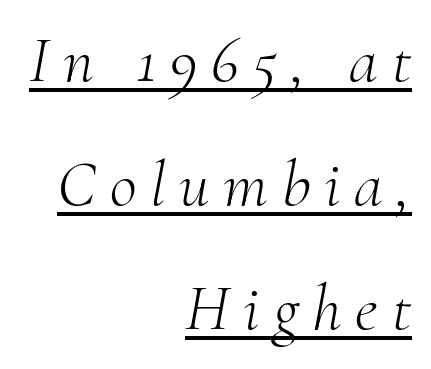
The image shows 66 px light serif type, italic (leaning right); set right-aligned, line spacing 1.88x, unusually wide letter spacing (+0.21 em), underlined; medium stroke contrast and a small x-height.
